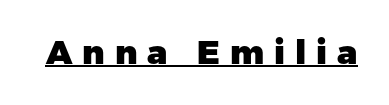
The image shows 33 px heavy sans-serif type, upright; set unusually wide letter spacing (+0.3 em), underlined; low stroke contrast and a medium x-height.
